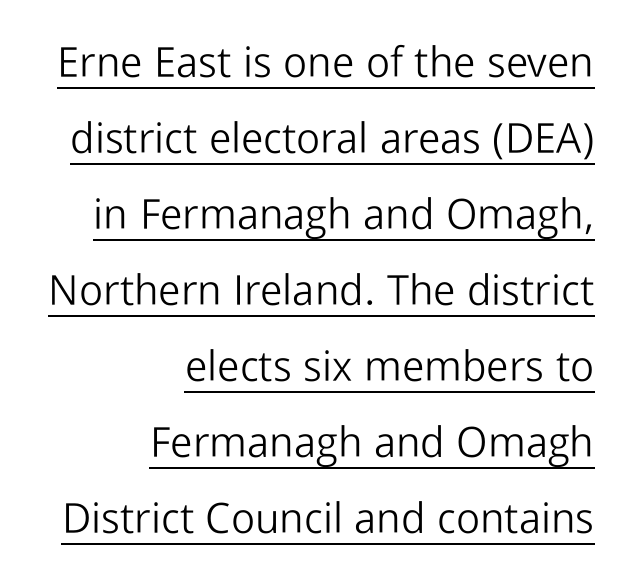
The image shows 42 px light sans-serif type, upright; set right-aligned, line spacing 1.81x, normal letter spacing, underlined; low stroke contrast and a medium x-height.
